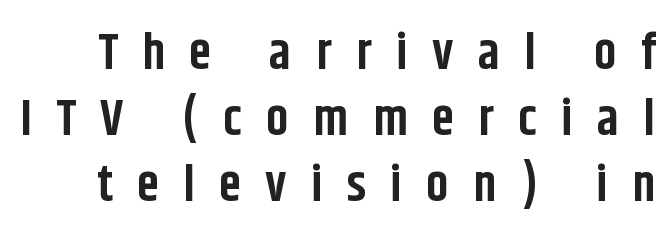
Caption: expanded tracking, letters set apart. On the weight axis this lands at bold, roughly 700. Horizontal bands of white between lines are of average thickness. Vertical strokes here are truly vertical. This sample uses a sans-serif face. Each letter keeps its own natural width here, so spacing adapts to shape.
